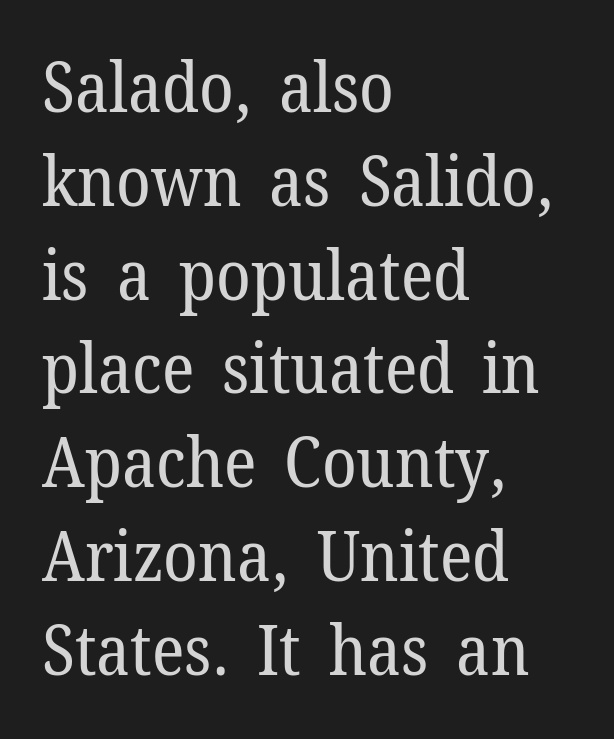
{"serif": "yes", "italic": "no", "bold": "no", "weight": "regular", "width": "normal", "stroke_contrast": "low", "x_height": "medium", "monospaced": "no", "underline": "no", "align": "left", "line_spacing": "normal", "line_spacing_ratio": 1.34, "letter_spacing": "normal", "letter_spacing_em": 0.0, "glyph_px": 70}
